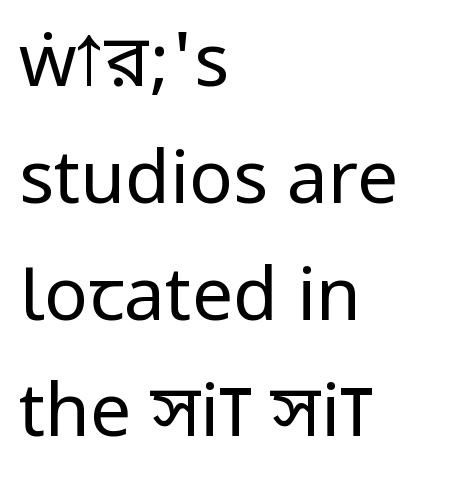
{"serif": "no", "italic": "no", "bold": "no", "weight": "regular", "width": "condensed", "stroke_contrast": "low", "underline": "no", "align": "left", "line_spacing": "normal", "line_spacing_ratio": 1.6, "letter_spacing": "normal", "letter_spacing_em": 0.0, "glyph_px": 73}
